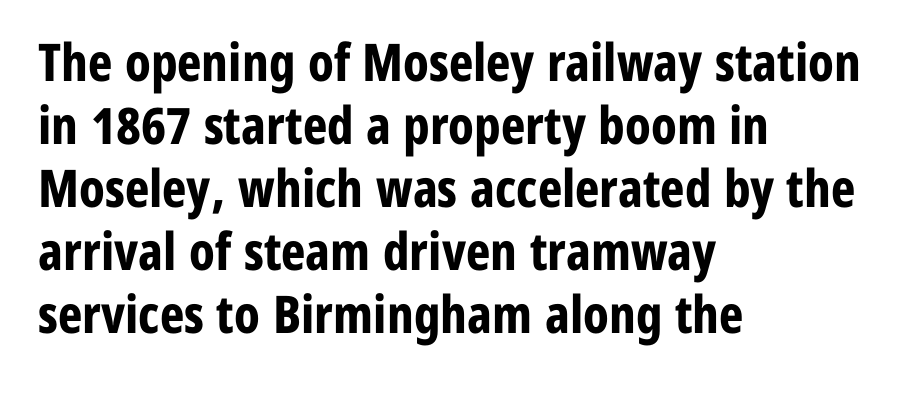
The image shows 52 px bold, condensed sans-serif type, upright; set left-aligned, line spacing 1.21x, normal letter spacing, not underlined; low stroke contrast and a medium x-height.
